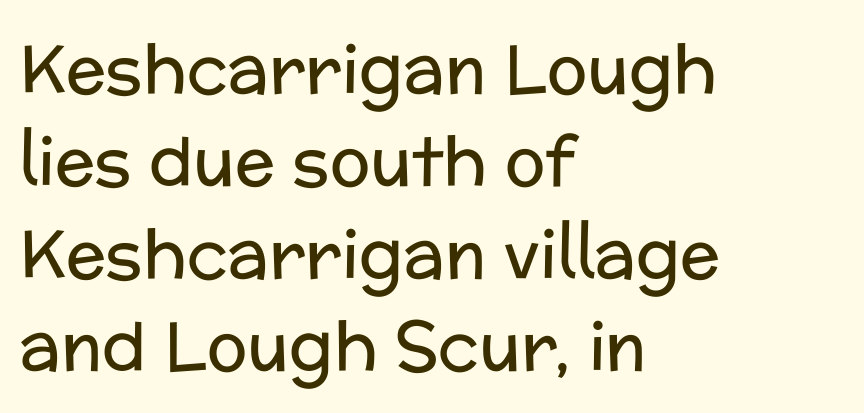
{"serif": "no", "italic": "no", "bold": "no", "weight": "regular", "width": "normal", "stroke_contrast": "low", "x_height": "medium", "monospaced": "no", "underline": "no", "align": "left", "line_spacing": "normal", "line_spacing_ratio": 1.38, "letter_spacing": "normal", "letter_spacing_em": 0.0, "glyph_px": 67}
